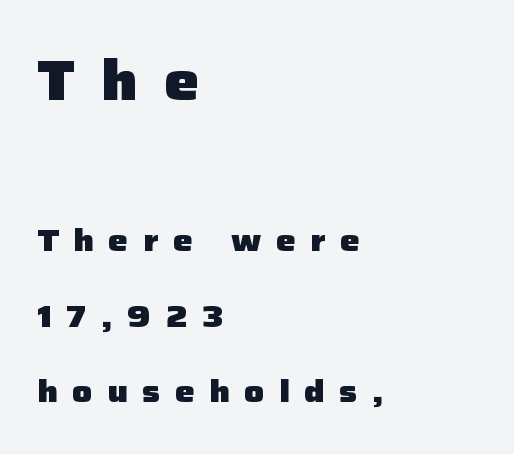
Layout note: lines flush left. Descenders hang freely into open space. The rendering shows plain stroke endings on the letterforms — a sans-serif design. When letters stand straight like this, we call the style roman or upright.
